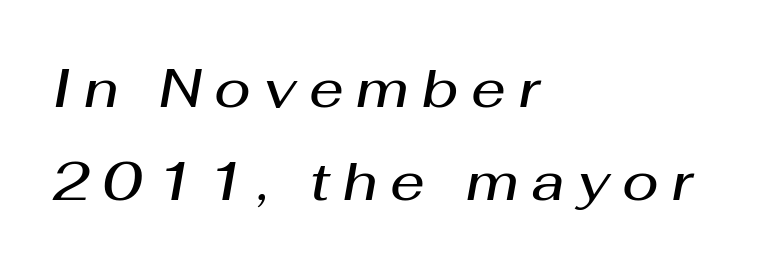
{"italic": "yes", "lean": "right", "slant_degrees": 10, "bold": "semi", "weight": "semibold", "width": "normal", "stroke_contrast": "medium", "x_height": "medium", "monospaced": "no", "underline": "no", "align": "left", "line_spacing_ratio": 1.72, "letter_spacing": "wide", "letter_spacing_em": 0.24, "glyph_px": 54}
